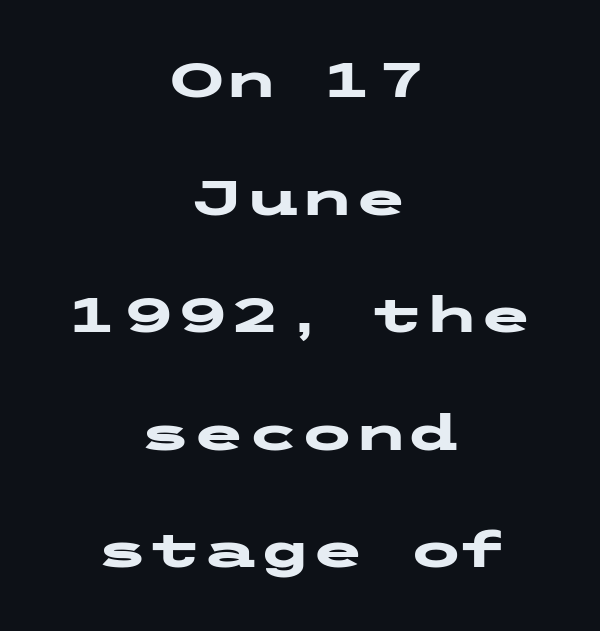
The image shows 49 px heavy, wide sans-serif type, upright; set centered, loose line spacing (2.4x), normal letter spacing, not underlined; low stroke contrast and a medium x-height.
